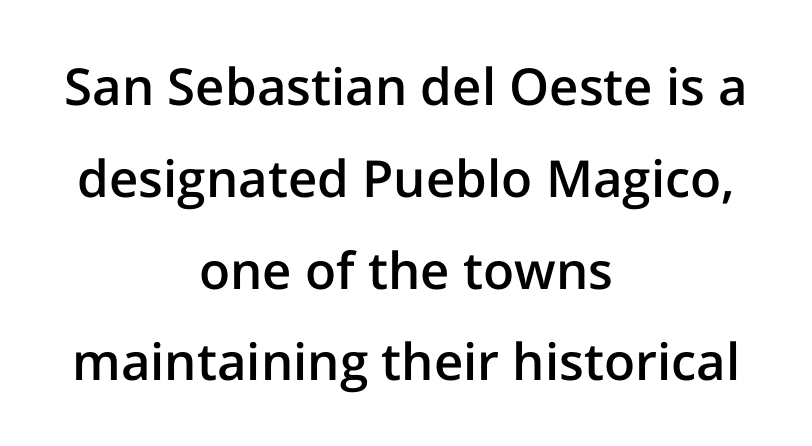
Q: Is the text bold? A: Semi-bold.
Q: Is the text italic (slanted)? A: No, it is upright.
Q: Is the typeface a serif or a sans-serif typeface? A: Sans-serif.
Q: Is the text underlined? A: No.
Q: How is the paragraph aligned? A: Centered.
Q: Is the spacing between letters normal or unusually wide? A: Normal.
Q: Width (condensed, normal, or wide)? A: Normal.
Q: Stroke contrast? A: Low.
Q: x-height? A: Medium.
Q: Monospaced? A: No.
